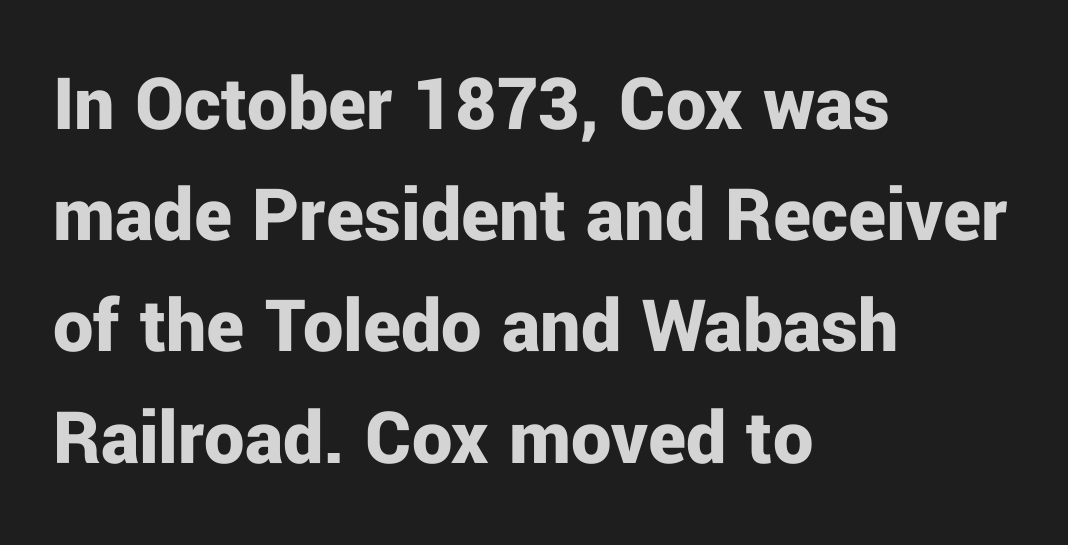
The rendering uses natural spacing where letterforms have individual widths. Characters remain perfectly vertical along every line. The space between consecutive lines is moderate. The paragraph has a hard left edge and a soft right edge. A full-strength bold gives these letters their thick strokes.
